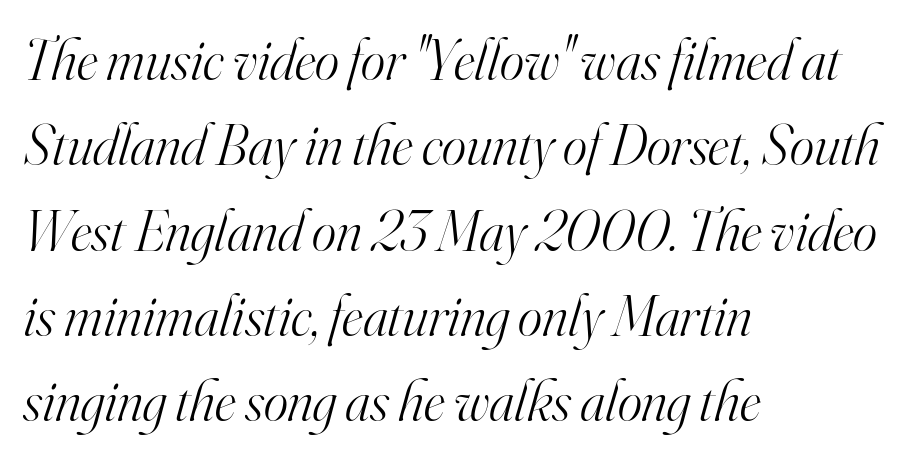
Q: Is the text bold? A: No.
Q: Is the text italic (slanted)? A: Yes, it leans right by about 16 degrees.
Q: Is the typeface a serif or a sans-serif typeface? A: Serif.
Q: Is the text underlined? A: No.
Q: How is the paragraph aligned? A: Left-aligned.
Q: Is the spacing between letters normal or unusually wide? A: Normal.
Q: Is the spacing between lines tight, normal or loose? A: Normal.
Q: Width (condensed, normal, or wide)? A: Normal.
Q: Stroke contrast? A: High.
Q: x-height? A: Small.
Q: Monospaced? A: No.
